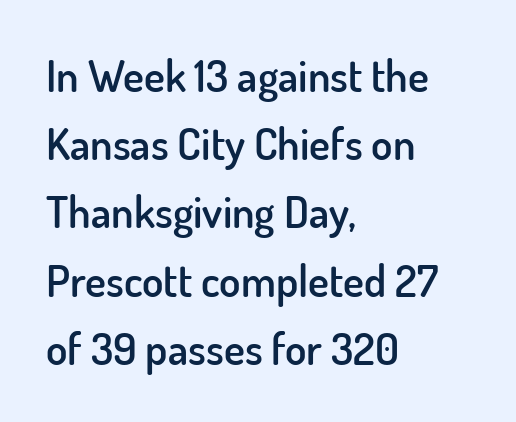
The image shows 44 px semibold sans-serif type, upright; set left-aligned, normal line spacing (1.55x), normal letter spacing, not underlined; low stroke contrast and a small x-height.
